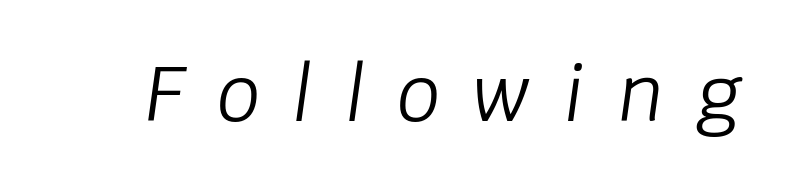
{"italic": "yes", "lean": "right", "slant_degrees": 8, "bold": "no", "weight": "light", "width": "normal", "stroke_contrast": "low", "x_height": "large", "monospaced": "no", "underline": "no", "letter_spacing": "wide", "letter_spacing_em": 0.43, "glyph_px": 76}
